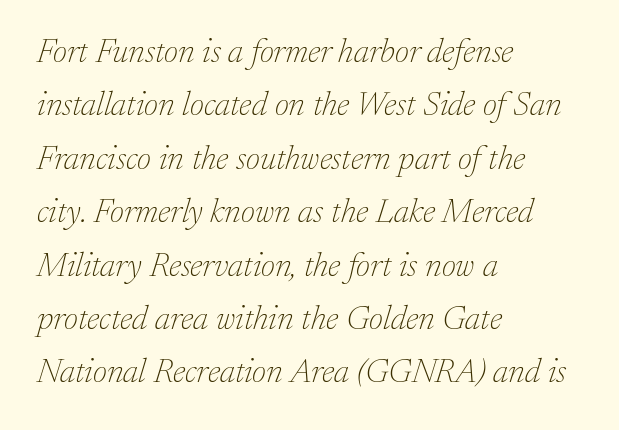
Q: Is the text bold? A: No.
Q: Is the text italic (slanted)? A: Yes, it leans right by about 17 degrees.
Q: Is the typeface a serif or a sans-serif typeface? A: Serif.
Q: Is the text underlined? A: No.
Q: How is the paragraph aligned? A: Left-aligned.
Q: Is the spacing between letters normal or unusually wide? A: Normal.
Q: Is the spacing between lines tight, normal or loose? A: Normal.
Q: Width (condensed, normal, or wide)? A: Normal.
Q: Stroke contrast? A: Low.
Q: x-height? A: Medium.
Q: Monospaced? A: No.
